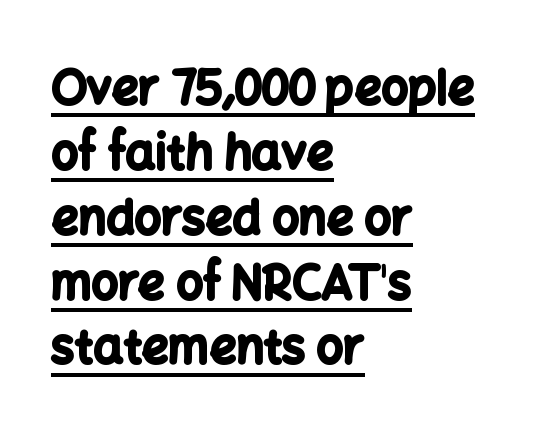
The image shows 47 px bold sans-serif type, upright; set left-aligned, normal line spacing (1.38x), normal letter spacing, underlined; low stroke contrast and a medium x-height.
